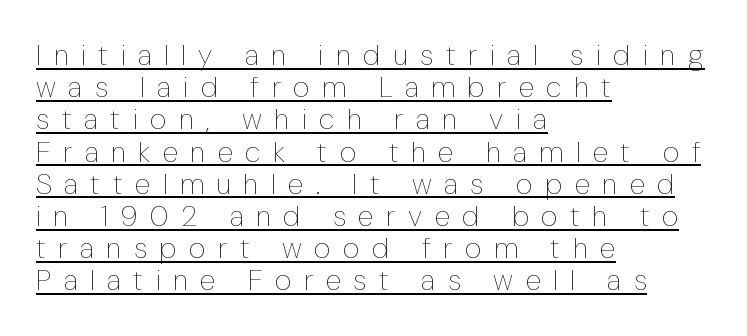
{"italic": "no", "bold": "no", "weight": "thin", "width": "condensed", "stroke_contrast": "low", "x_height": "medium", "monospaced": "no", "underline": "yes", "align": "left", "line_spacing": "tight", "line_spacing_ratio": 1.11, "letter_spacing": "wide", "letter_spacing_em": 0.43, "glyph_px": 29}
